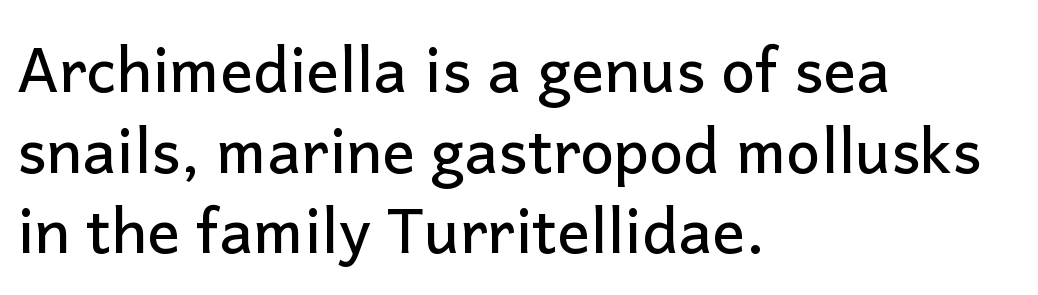
The image shows 61 px sans-serif type, upright; set left-aligned, normal line spacing (1.32x), normal letter spacing, not underlined; low stroke contrast and a medium x-height.
